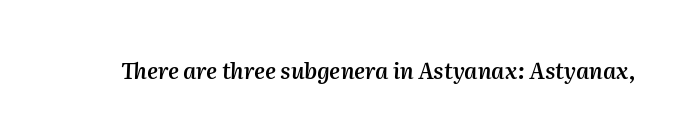
The letters are semibold — heavier than regular but short of a full bold. Descenders hang freely into open space. Short note: letters normally spaced. This sample uses an oblique cut, with every glyph tilted off the vertical.
